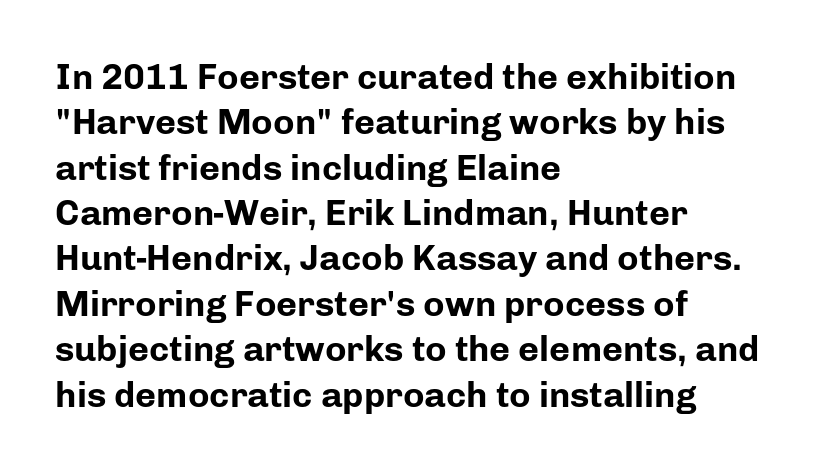
Think of a printed novel: that variable character pitch is what you see here. This rendering features lettering with no underline. Honestly, the row spacing looks completely unremarkable. Plenty of ink on the page — the face is bold.
